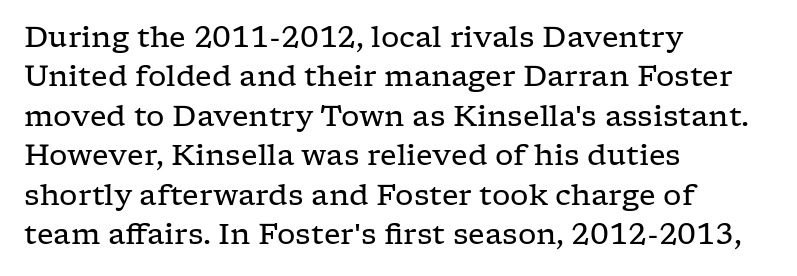
Q: Is the text bold? A: No.
Q: Is the text italic (slanted)? A: No, it is upright.
Q: Is the typeface a serif or a sans-serif typeface? A: Serif.
Q: Is the text underlined? A: No.
Q: How is the paragraph aligned? A: Left-aligned.
Q: Is the spacing between letters normal or unusually wide? A: Normal.
Q: Is the spacing between lines tight, normal or loose? A: Normal.
Q: Width (condensed, normal, or wide)? A: Wide.
Q: Stroke contrast? A: Low.
Q: x-height? A: Medium.
Q: Monospaced? A: No.
